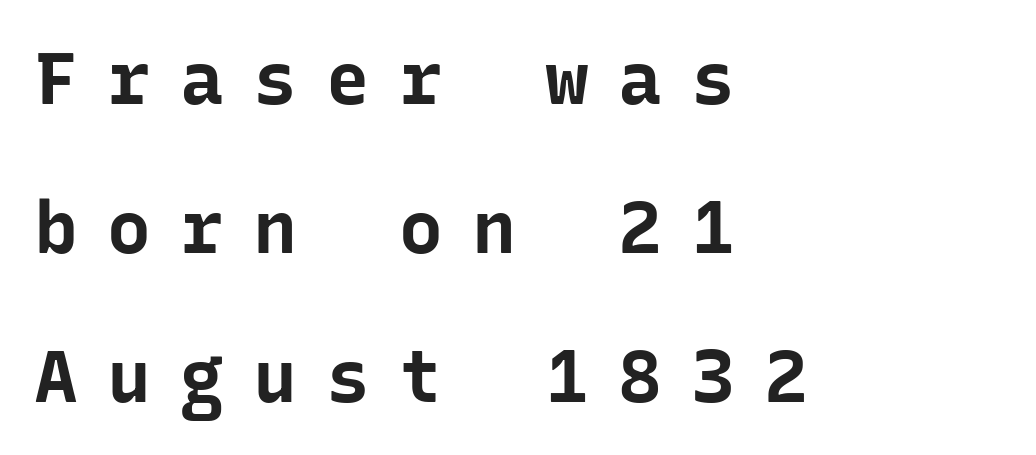
{"serif": "no", "italic": "no", "bold": "yes", "weight": "bold", "width": "normal", "stroke_contrast": "low", "x_height": "medium", "monospaced": "yes", "underline": "no", "align": "left", "line_spacing": "loose", "line_spacing_ratio": 2.04, "letter_spacing": "wide", "letter_spacing_em": 0.4, "glyph_px": 73}
